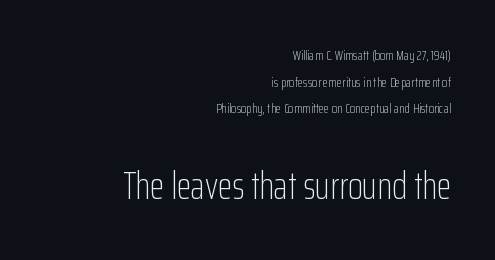
These lines are composed in type without serifs. Students, note that the glyphs here touch the page at normal intervals. Quick note: interline space is abundant. The letters advance in unequal steps, a hallmark of proportional type. If you squint, the bottom block still reads clearly — it's the larger of the two. If you drew a line through each stem, it would be perfectly vertical.
